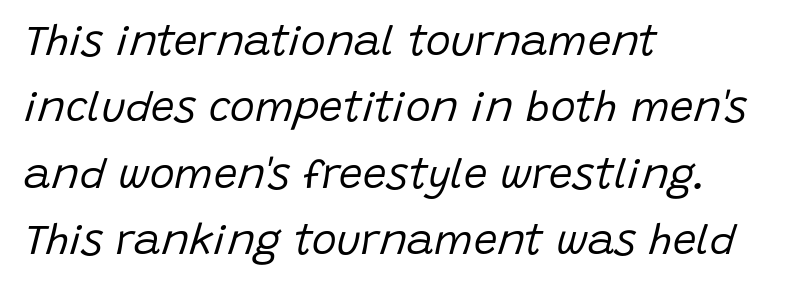
Caption: standard tracking, unaltered. No extra ink here — the face is not bold. A bare baseline throughout the passage. In terms of leading, this rendering sits right in the middle. Varying glyph widths throughout — classic text-font behaviour.
